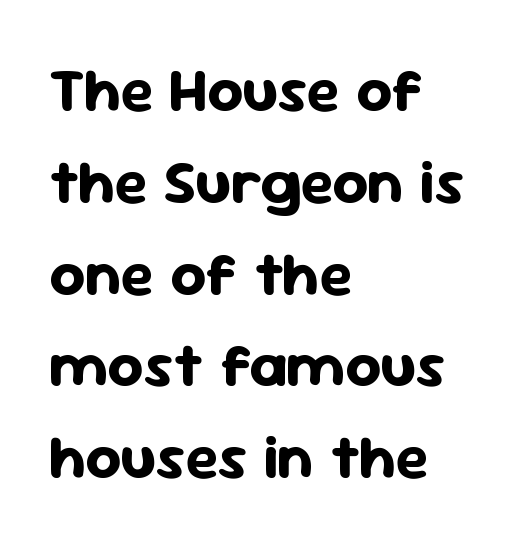
Q: Is the text bold? A: Yes.
Q: Is the text italic (slanted)? A: No, it is upright.
Q: Is the typeface a serif or a sans-serif typeface? A: Sans-serif.
Q: Is the text underlined? A: No.
Q: How is the paragraph aligned? A: Left-aligned.
Q: Is the spacing between letters normal or unusually wide? A: Normal.
Q: Is the spacing between lines tight, normal or loose? A: Normal.
Q: Width (condensed, normal, or wide)? A: Normal.
Q: Stroke contrast? A: Low.
Q: x-height? A: Medium.
Q: Monospaced? A: No.
